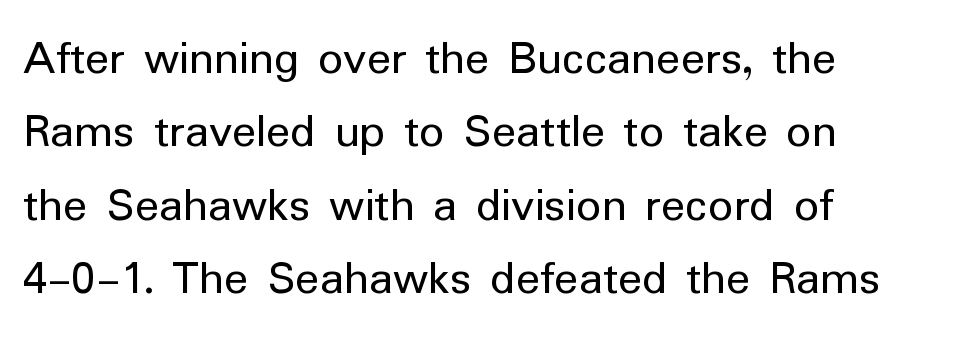
Q: Is the text bold? A: No.
Q: Is the text italic (slanted)? A: No, it is upright.
Q: Is the typeface a serif or a sans-serif typeface? A: Sans-serif.
Q: Is the text underlined? A: No.
Q: How is the paragraph aligned? A: Left-aligned.
Q: Is the spacing between letters normal or unusually wide? A: Normal.
Q: Is the spacing between lines tight, normal or loose? A: Normal.
Q: Width (condensed, normal, or wide)? A: Normal.
Q: Stroke contrast? A: Low.
Q: x-height? A: Medium.
Q: Monospaced? A: No.
